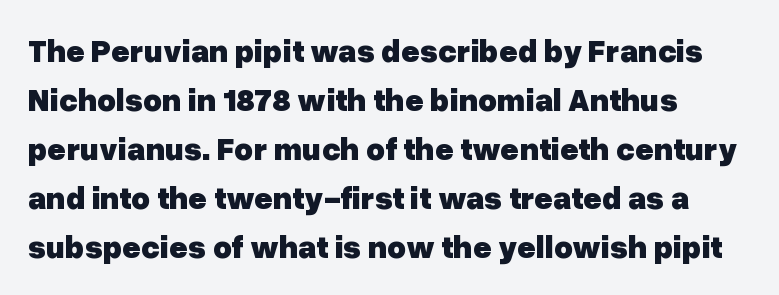
{"serif": "no", "italic": "no", "bold": "yes", "weight": "heavy", "width": "normal", "stroke_contrast": "low", "x_height": "medium", "monospaced": "no", "underline": "no", "align": "left", "line_spacing": "normal", "line_spacing_ratio": 1.53, "letter_spacing": "normal", "letter_spacing_em": 0.0, "glyph_px": 32}
